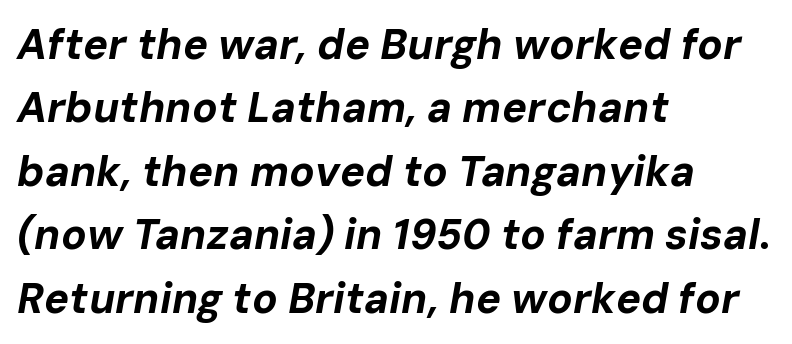
Q: Is the text bold? A: Yes.
Q: Is the text italic (slanted)? A: Yes, it leans right by about 10 degrees.
Q: Is the text underlined? A: No.
Q: How is the paragraph aligned? A: Left-aligned.
Q: Is the spacing between letters normal or unusually wide? A: Normal.
Q: Is the spacing between lines tight, normal or loose? A: Normal.
Q: Width (condensed, normal, or wide)? A: Normal.
Q: Stroke contrast? A: Low.
Q: x-height? A: Medium.
Q: Monospaced? A: No.
